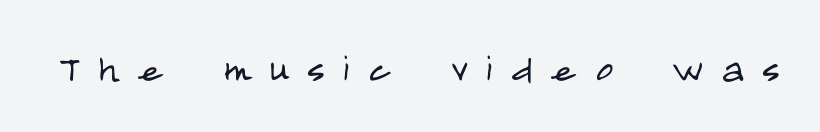
Q: Is the text bold? A: No.
Q: Is the text italic (slanted)? A: No, it is upright.
Q: Is the typeface a serif or a sans-serif typeface? A: Sans-serif.
Q: Is the text underlined? A: No.
Q: Is the spacing between letters normal or unusually wide? A: Unusually wide.
Q: Width (condensed, normal, or wide)? A: Condensed.
Q: Stroke contrast? A: Low.
Q: x-height? A: Large.
Q: Monospaced? A: No.
